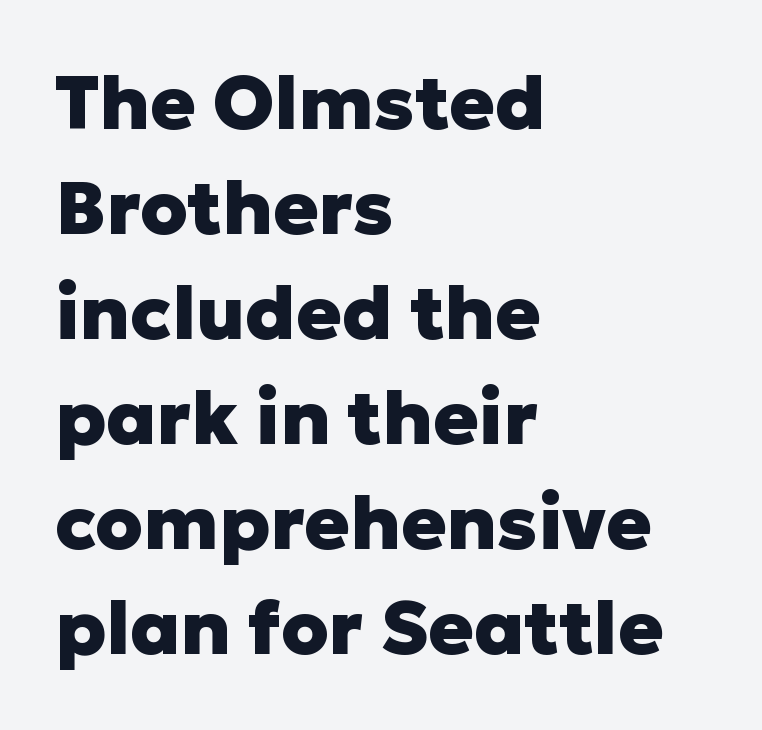
Q: Is the text bold? A: Yes.
Q: Is the text italic (slanted)? A: No, it is upright.
Q: Is the typeface a serif or a sans-serif typeface? A: Sans-serif.
Q: Is the text underlined? A: No.
Q: How is the paragraph aligned? A: Left-aligned.
Q: Is the spacing between letters normal or unusually wide? A: Normal.
Q: Is the spacing between lines tight, normal or loose? A: Normal.
Q: Width (condensed, normal, or wide)? A: Normal.
Q: Stroke contrast? A: Low.
Q: x-height? A: Medium.
Q: Monospaced? A: No.
